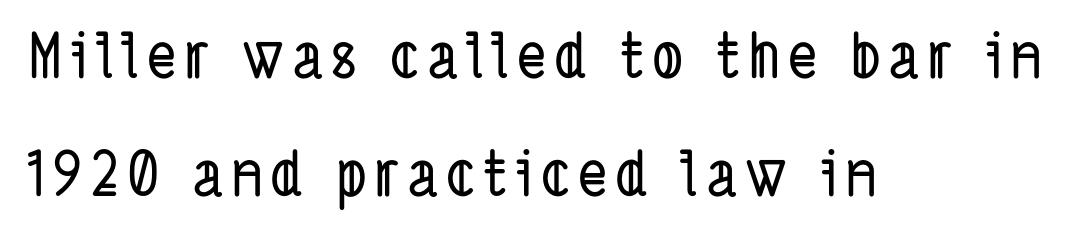
{"serif": "no", "width": "condensed", "stroke_contrast": "low", "x_height": "medium", "monospaced": "no", "underline": "no", "align": "left", "line_spacing": "loose", "line_spacing_ratio": 1.91, "glyph_px": 62}
